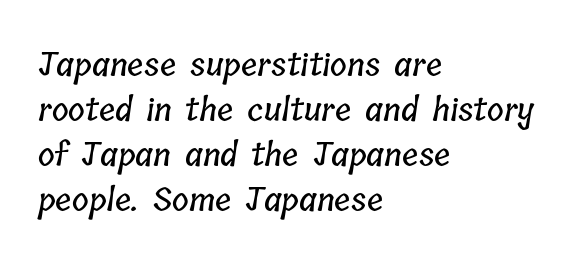
The image shows 32 px condensed type; set left-aligned, normal line spacing (1.41x), normal letter spacing, not underlined; low stroke contrast and a medium x-height.
